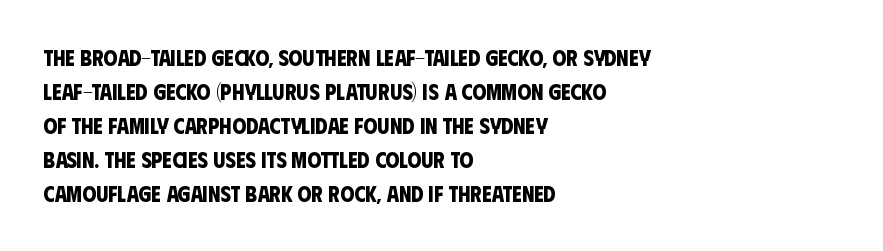
Q: Is the text bold? A: Yes.
Q: Is the text underlined? A: No.
Q: How is the paragraph aligned? A: Left-aligned.
Q: Is the spacing between letters normal or unusually wide? A: Normal.
Q: Is the spacing between lines tight, normal or loose? A: Normal.
